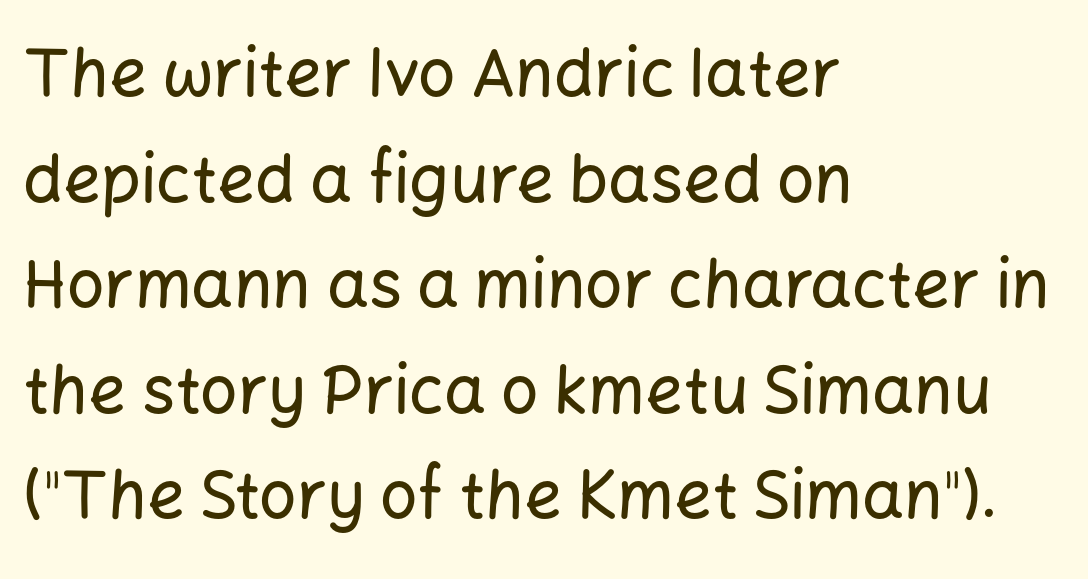
This rendering uses left alignment, leaving the right contour irregular. A clean baseline with only descenders dipping below it. The letters sit at their default tracking, neither squeezed nor spread. Students, observe: this is what conventionally led text looks like.
